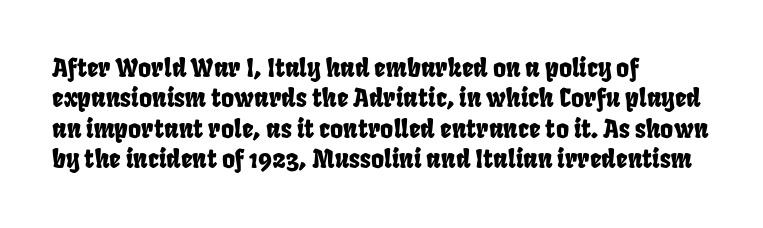
The image shows 25 px text type; set left-aligned, line spacing 1.22x, normal letter spacing, not underlined.
